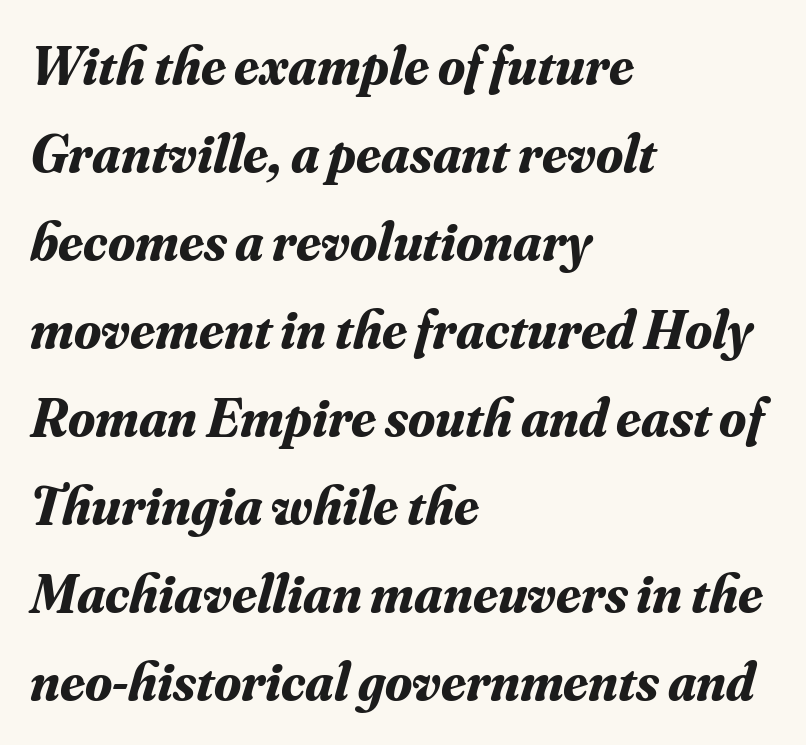
Q: Is the text bold? A: Yes.
Q: Is the text italic (slanted)? A: Yes, it leans right by about 16 degrees.
Q: Is the typeface a serif or a sans-serif typeface? A: Serif.
Q: Is the text underlined? A: No.
Q: How is the paragraph aligned? A: Left-aligned.
Q: Is the spacing between letters normal or unusually wide? A: Normal.
Q: Is the spacing between lines tight, normal or loose? A: Normal.
Q: Width (condensed, normal, or wide)? A: Normal.
Q: Stroke contrast? A: Medium.
Q: x-height? A: Small.
Q: Monospaced? A: No.
